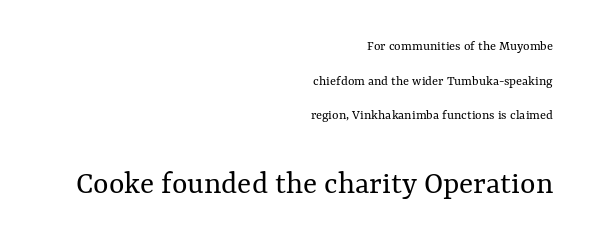
Q: Is the text bold? A: No.
Q: Is the text italic (slanted)? A: No, it is upright.
Q: Is the text underlined? A: No.
Q: How is the paragraph aligned? A: Right-aligned.
Q: Is the spacing between letters normal or unusually wide? A: Normal.
Q: Is the spacing between lines tight, normal or loose? A: Loose.
Q: Which block of text is set in a larger size, the first (top) or the second (bottom)? A: The second (bottom) one.
Q: Width (condensed, normal, or wide)? A: Normal.
Q: Stroke contrast? A: Medium.
Q: x-height? A: Medium.
Q: Monospaced? A: No.
